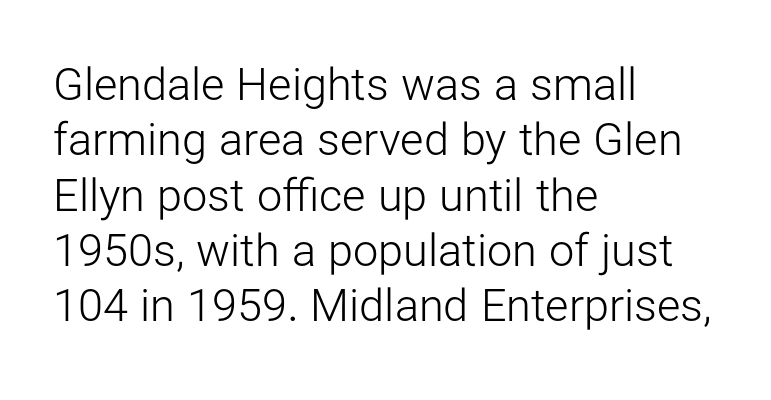
Has an underline been added? It has not. A typesetter would call this zero additional tracking. Note the varied advance widths — an 'i' is clearly narrower than an 'm'. A typesetter would label this face a sans.
